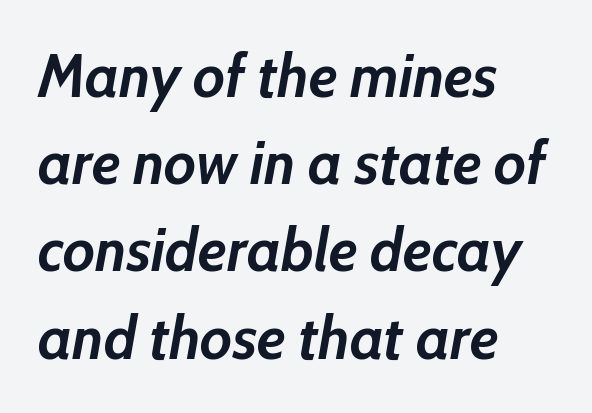
The letters are bold, with thick, heavy strokes. Each line starts at the same left margin while the right side varies. Unmarked baselines from the first word to the last. Is the type slanted? Yes — the strokes lean at a clear angle. Horizontal bands of white between lines are of average thickness.
